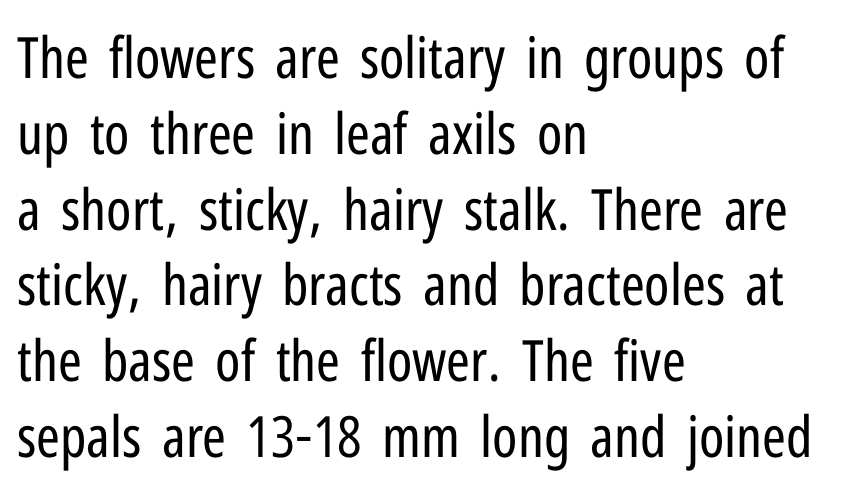
Nothing sits at the stroke ends, so this counts as sans-serif. This reads as an unemphasized weight, regular at the heaviest. You could call the tracking neutral — neither tight nor loose. Which margin do the lines hug? The left one — the right edge is uneven.
